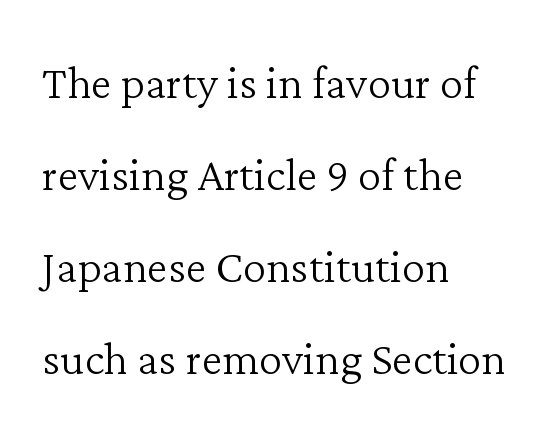
The image shows 59 px light serif type, upright; set left-aligned, normal line spacing (1.56x), normal letter spacing, not underlined; low stroke contrast and a medium x-height.
